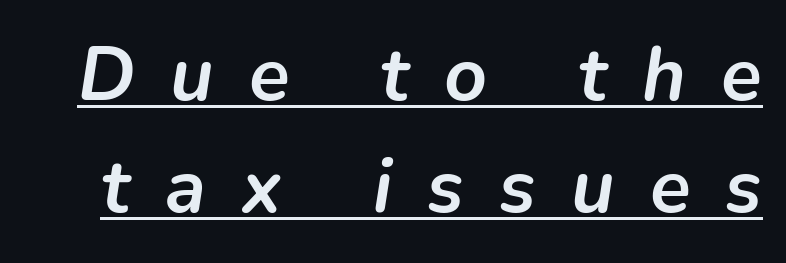
{"italic": "yes", "lean": "right", "slant_degrees": 9, "bold": "yes", "weight": "semibold", "width": "normal", "stroke_contrast": "low", "x_height": "medium", "monospaced": "no", "underline": "yes", "line_spacing": "normal", "line_spacing_ratio": 1.49, "letter_spacing": "wide", "letter_spacing_em": 0.47, "glyph_px": 75}
